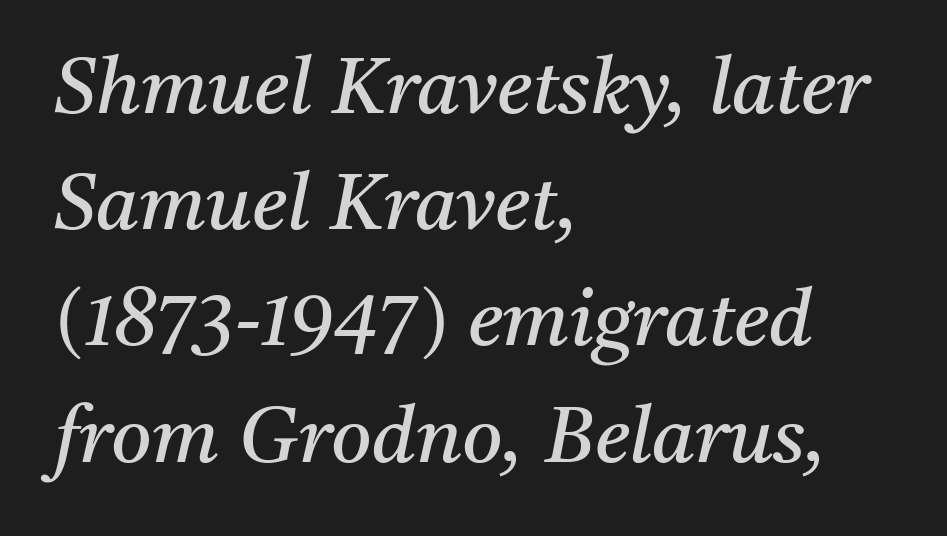
The image shows 78 px regular-weight serif type, italic (leaning right); set left-aligned, normal line spacing (1.49x), normal letter spacing, not underlined; medium stroke contrast and a medium x-height.
